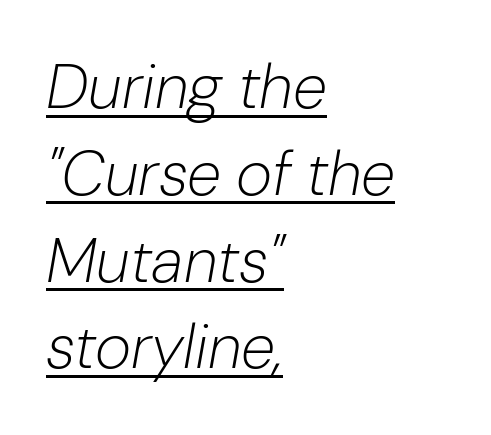
Vertical spacing — default. This rendering leaves character spacing at its baseline value. The face used here is proportionally spaced, like ordinary book or web type. Vertical stems look standard width or narrower in stroke. There's an unmistakable incline to the writing here.
